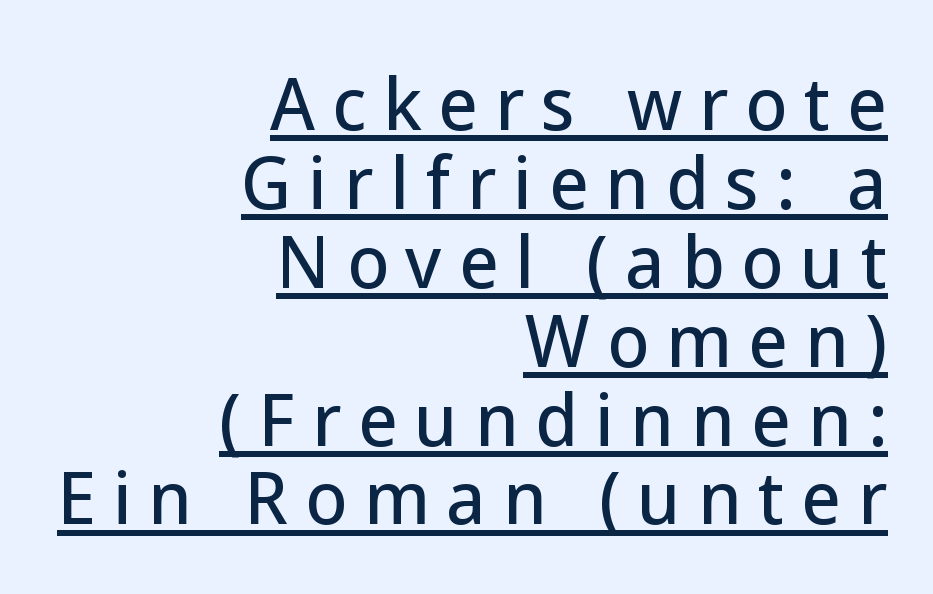
Q: Is the text italic (slanted)? A: No, it is upright.
Q: Is the typeface a serif or a sans-serif typeface? A: Sans-serif.
Q: Is the text underlined? A: Yes.
Q: How is the paragraph aligned? A: Right-aligned.
Q: Is the spacing between letters normal or unusually wide? A: Unusually wide.
Q: Width (condensed, normal, or wide)? A: Normal.
Q: Stroke contrast? A: Low.
Q: x-height? A: Medium.
Q: Monospaced? A: No.
